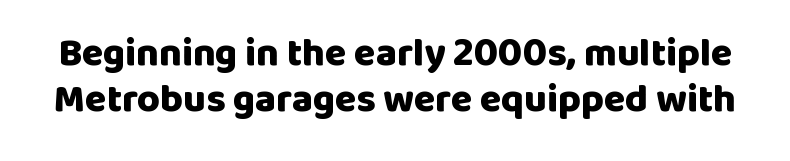
{"serif": "no", "italic": "no", "bold": "yes", "weight": "heavy", "width": "normal", "stroke_contrast": "low", "x_height": "large", "monospaced": "no", "underline": "no", "line_spacing_ratio": 1.19, "letter_spacing": "normal", "letter_spacing_em": 0.0, "glyph_px": 39}
